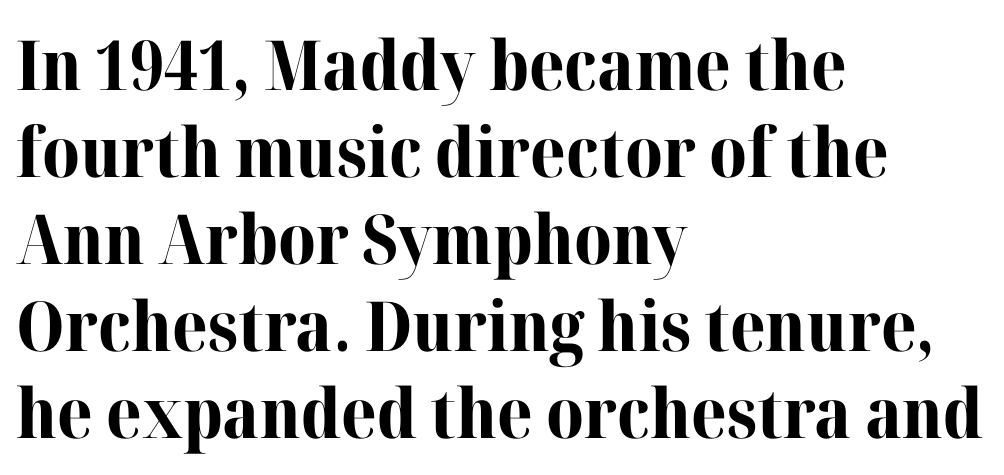
The horizontal fit of the characters is conventional and even. Old-style or modern, the face here clearly has serifs. A student would call this left alignment; a typographer would say flush left, rag right. The gap between lines stays unmarked.
